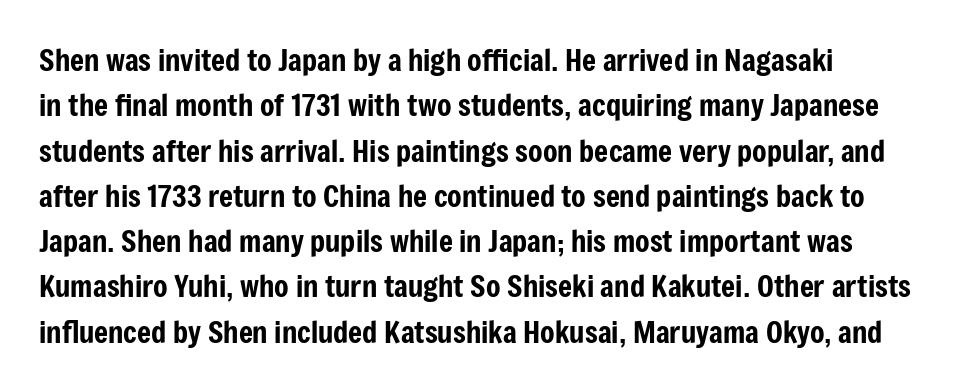
Q: Is the text italic (slanted)? A: No, it is upright.
Q: Is the typeface a serif or a sans-serif typeface? A: Sans-serif.
Q: Is the text underlined? A: No.
Q: How is the paragraph aligned? A: Left-aligned.
Q: Is the spacing between letters normal or unusually wide? A: Normal.
Q: Is the spacing between lines tight, normal or loose? A: Normal.
Q: Width (condensed, normal, or wide)? A: Condensed.
Q: Stroke contrast? A: Low.
Q: x-height? A: Medium.
Q: Monospaced? A: No.
